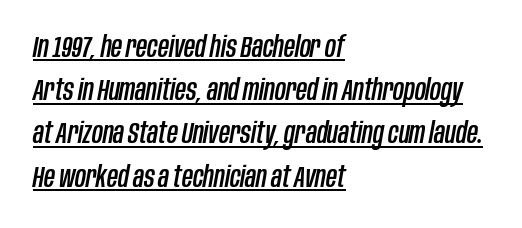
{"italic": "yes", "lean": "right", "slant_degrees": 10, "width": "condensed", "stroke_contrast": "low", "x_height": "large", "monospaced": "no", "underline": "yes", "align": "left", "line_spacing": "normal", "line_spacing_ratio": 1.44, "letter_spacing": "normal", "letter_spacing_em": 0.0, "glyph_px": 30}
